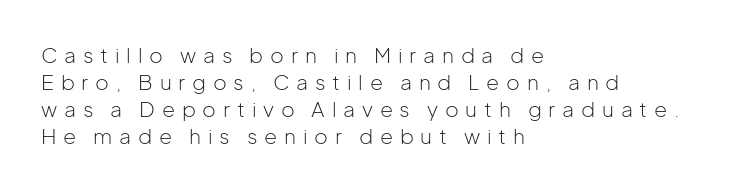
{"italic": "no", "bold": "no", "underline": "no", "align": "left", "line_spacing": "normal", "line_spacing_ratio": 1.28, "letter_spacing": "wide", "letter_spacing_em": 0.32, "glyph_px": 21}
